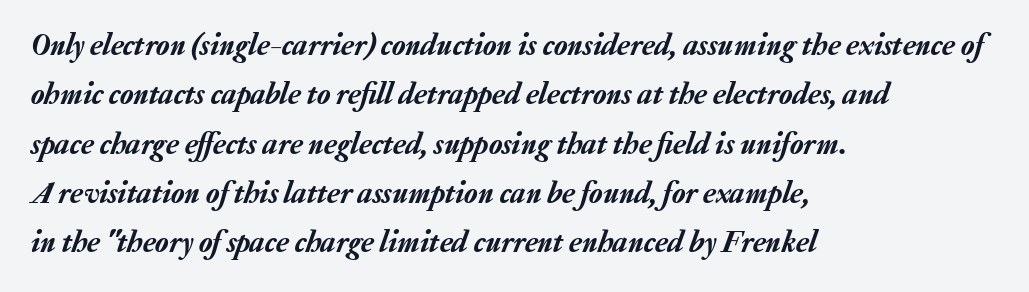
Q: Is the text italic (slanted)? A: Yes, it leans right by about 20 degrees.
Q: Is the text underlined? A: No.
Q: How is the paragraph aligned? A: Left-aligned.
Q: Is the spacing between letters normal or unusually wide? A: Normal.
Q: Is the spacing between lines tight, normal or loose? A: Normal.
Q: Width (condensed, normal, or wide)? A: Normal.
Q: Stroke contrast? A: Low.
Q: x-height? A: Medium.
Q: Monospaced? A: No.
